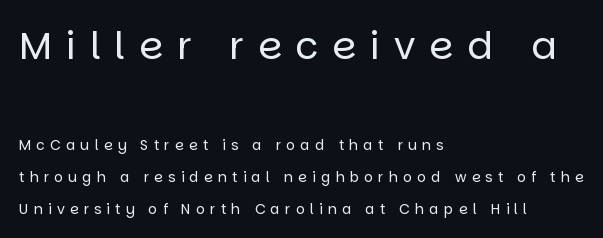
{"serif": "no", "italic": "no", "bold": "no", "weight": "regular", "width": "normal", "stroke_contrast": "low", "x_height": "large", "monospaced": "no", "underline": "no", "align": "left", "line_spacing": "loose", "line_spacing_ratio": 2.26, "letter_spacing": "wide", "letter_spacing_em": 0.37, "larger_block": "first", "size_ratio": 2.71, "glyph_px": 38}
